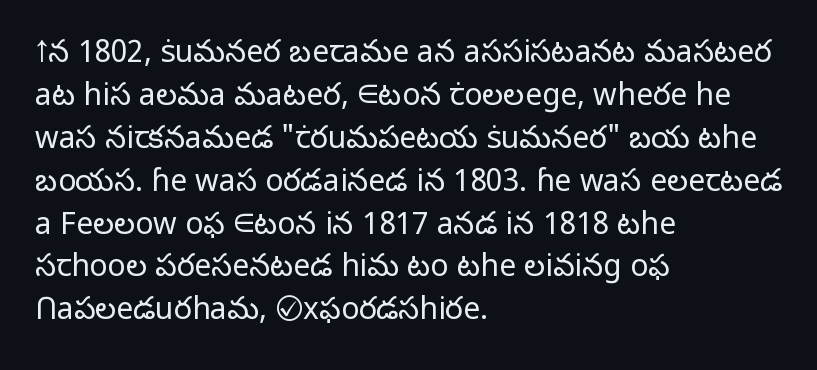
The image shows 30 px light sans-serif type, upright; set left-aligned, normal line spacing (1.43x), normal letter spacing, not underlined; low stroke contrast and a medium x-height.
